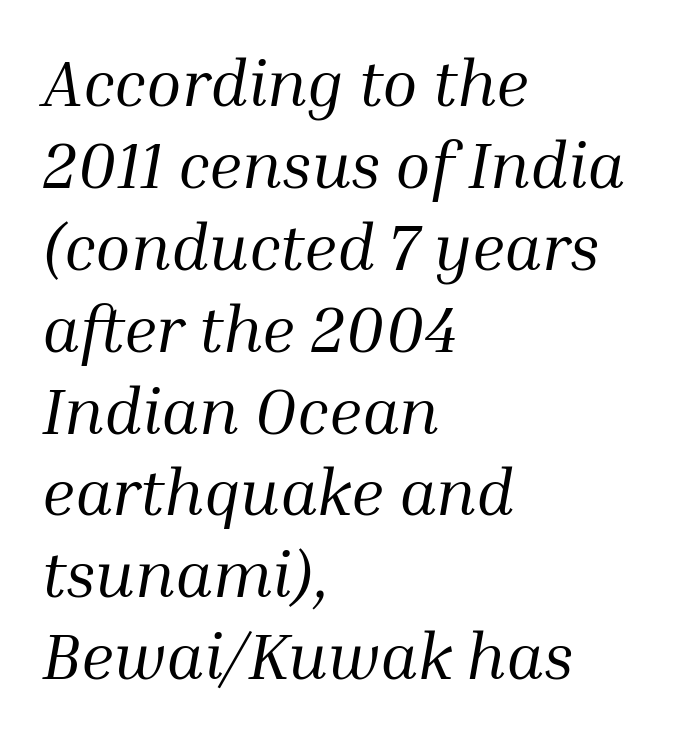
{"serif": "yes", "italic": "yes", "lean": "right", "slant_degrees": 10, "bold": "no", "weight": "regular", "width": "normal", "stroke_contrast": "medium", "x_height": "medium", "monospaced": "no", "underline": "no", "align": "left", "line_spacing": "normal", "line_spacing_ratio": 1.26, "letter_spacing": "normal", "letter_spacing_em": 0.0, "glyph_px": 65}
